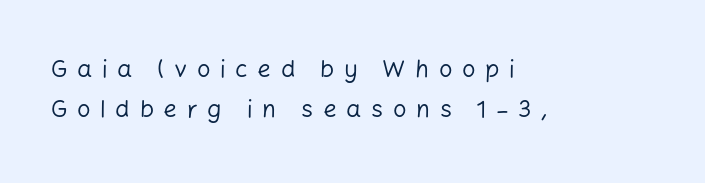
The image shows 24 px text type, upright; set left-aligned, normal line spacing (1.65x), unusually wide letter spacing (+0.4 em), not underlined.
